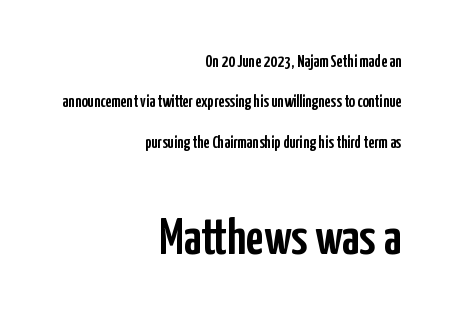
Honestly, the letter spacing is just normal — you wouldn't notice it. Successive baselines arrive slowly, with a big drop between each. These lines are rendered in a variable-pitch font. Right-aligned paragraph, ragged on the left. The letters in the lower block stand taller than those in the block above.
